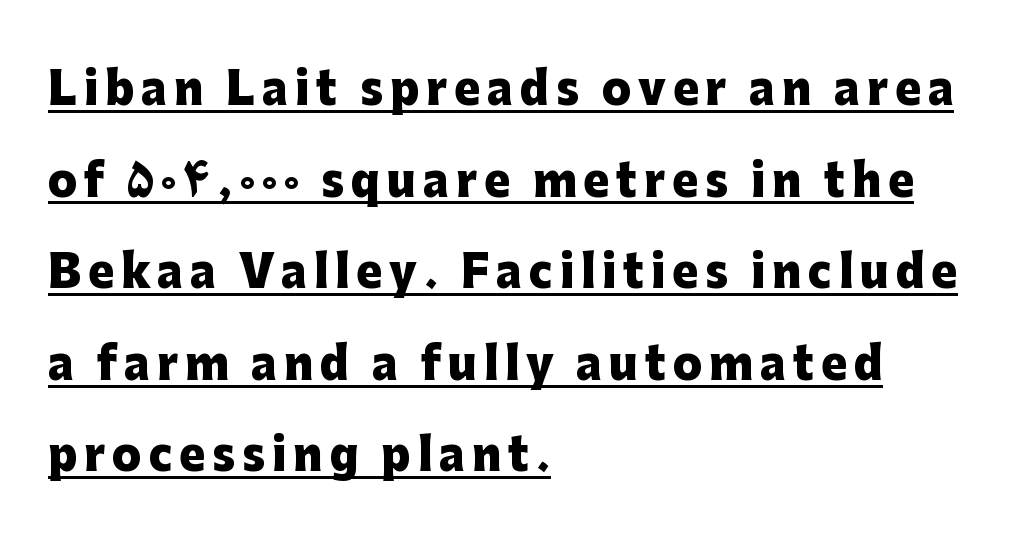
Q: Is the text bold? A: Yes.
Q: Is the text italic (slanted)? A: No, it is upright.
Q: Is the typeface a serif or a sans-serif typeface? A: Sans-serif.
Q: Is the text underlined? A: Yes.
Q: How is the paragraph aligned? A: Left-aligned.
Q: Is the spacing between lines tight, normal or loose? A: Loose.
Q: Width (condensed, normal, or wide)? A: Normal.
Q: Stroke contrast? A: Low.
Q: x-height? A: Medium.
Q: Monospaced? A: No.
